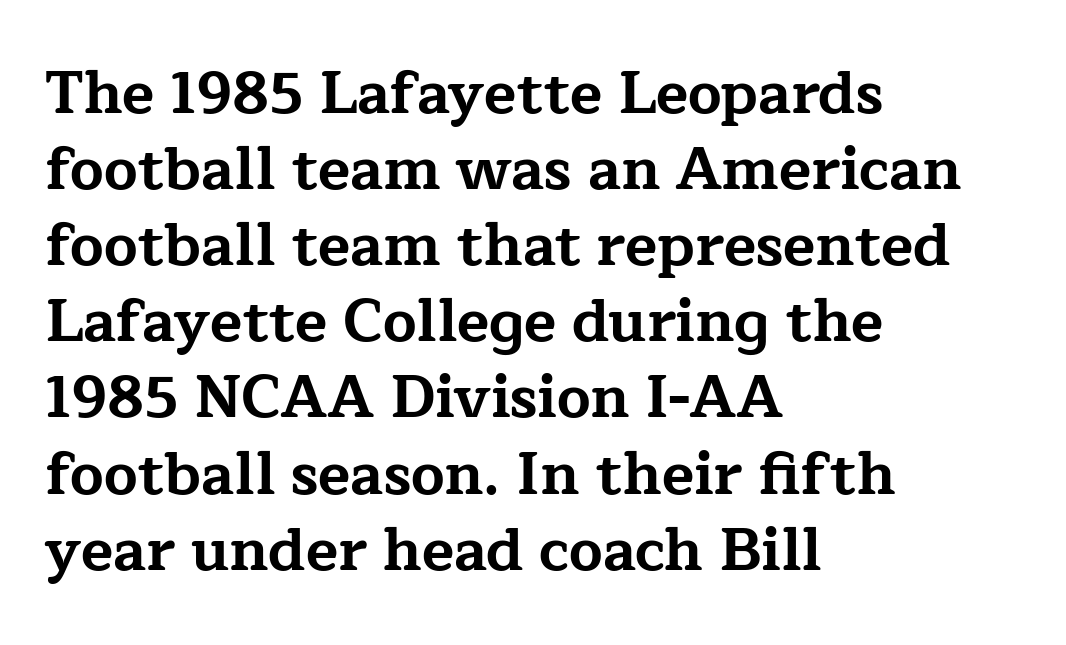
{"serif": "yes", "italic": "no", "bold": "yes", "weight": "bold", "width": "wide", "stroke_contrast": "low", "x_height": "medium", "monospaced": "no", "underline": "no", "align": "left", "line_spacing": "normal", "line_spacing_ratio": 1.29, "letter_spacing": "normal", "letter_spacing_em": 0.0, "glyph_px": 59}
